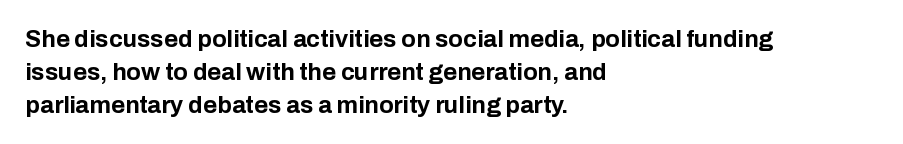
{"italic": "no", "bold": "yes", "underline": "no", "align": "left", "line_spacing": "normal", "line_spacing_ratio": 1.37, "letter_spacing": "normal", "letter_spacing_em": 0.0, "glyph_px": 24}
